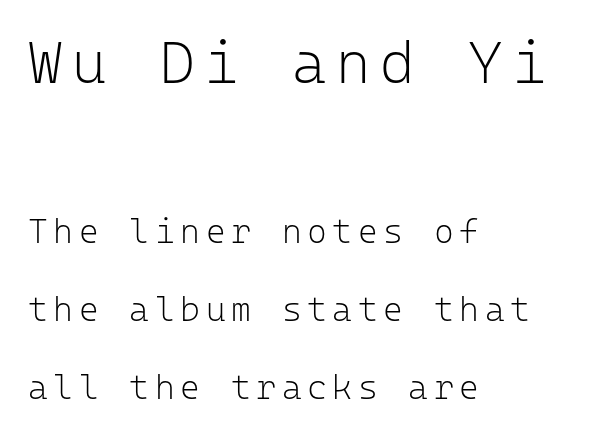
Q: Is the text bold? A: No.
Q: Is the text italic (slanted)? A: No, it is upright.
Q: Is the typeface a serif or a sans-serif typeface? A: Sans-serif.
Q: Is the text underlined? A: No.
Q: How is the paragraph aligned? A: Left-aligned.
Q: Is the spacing between lines tight, normal or loose? A: Loose.
Q: Which block of text is set in a larger size, the first (top) or the second (bottom)? A: The first (top) one.
Q: Width (condensed, normal, or wide)? A: Normal.
Q: Stroke contrast? A: Low.
Q: x-height? A: Medium.
Q: Monospaced? A: Yes.
